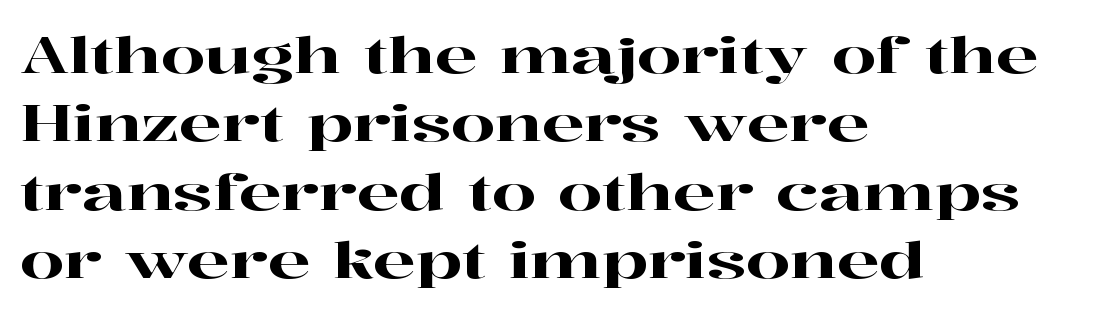
{"serif": "yes", "italic": "no", "width": "wide", "stroke_contrast": "high", "x_height": "medium", "monospaced": "no", "underline": "no", "align": "left", "line_spacing": "normal", "line_spacing_ratio": 1.37, "letter_spacing": "normal", "letter_spacing_em": 0.0, "glyph_px": 50}
